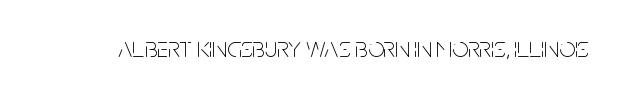
The image shows 28 px thin, condensed sans-serif type, upright; set normal letter spacing, not underlined; low stroke contrast and a large x-height.
